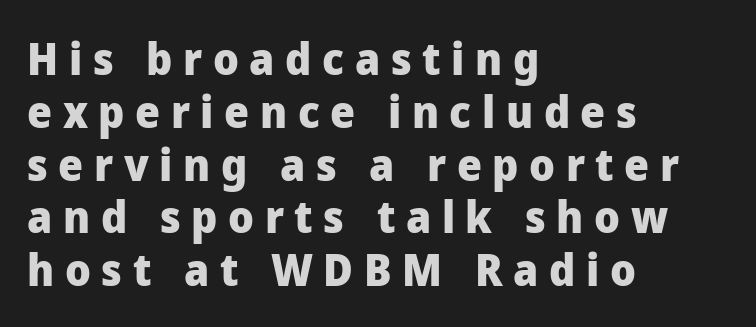
The image shows 44 px heavy sans-serif type, upright; set left-aligned, line spacing 1.2x, unusually wide letter spacing (+0.24 em), not underlined; low stroke contrast and a medium x-height.
